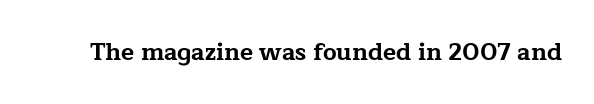
{"italic": "no", "bold": "yes", "underline": "no", "letter_spacing": "normal", "letter_spacing_em": 0.0, "glyph_px": 24}
